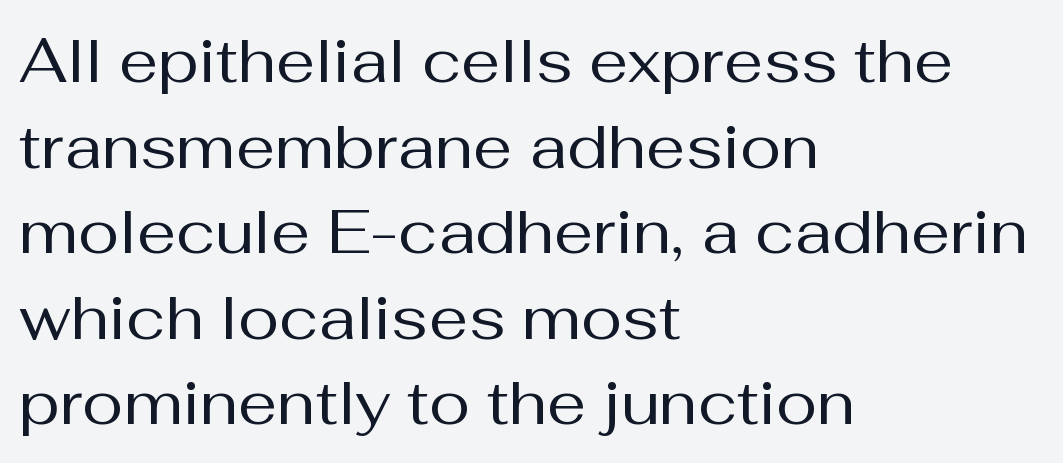
The image shows 62 px regular-weight sans-serif type, upright; set left-aligned, normal line spacing (1.38x), normal letter spacing, not underlined; medium stroke contrast and a medium x-height.
